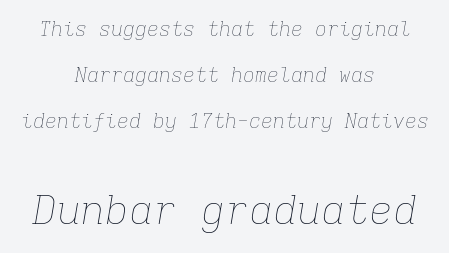
{"italic": "yes", "lean": "right", "slant_degrees": 9, "bold": "no", "weight": "thin", "width": "normal", "stroke_contrast": "low", "x_height": "medium", "monospaced": "yes", "underline": "no", "align": "center", "line_spacing": "loose", "line_spacing_ratio": 2.29, "letter_spacing": "normal", "letter_spacing_em": 0.0, "larger_block": "second", "size_ratio": 2.0, "glyph_px": 40}
